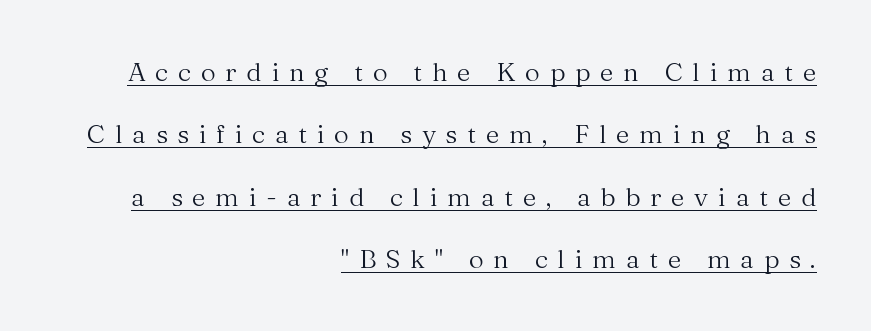
Q: Is the text bold? A: No.
Q: Is the text italic (slanted)? A: No, it is upright.
Q: Is the text underlined? A: Yes.
Q: How is the paragraph aligned? A: Right-aligned.
Q: Is the spacing between letters normal or unusually wide? A: Unusually wide.
Q: Is the spacing between lines tight, normal or loose? A: Loose.
